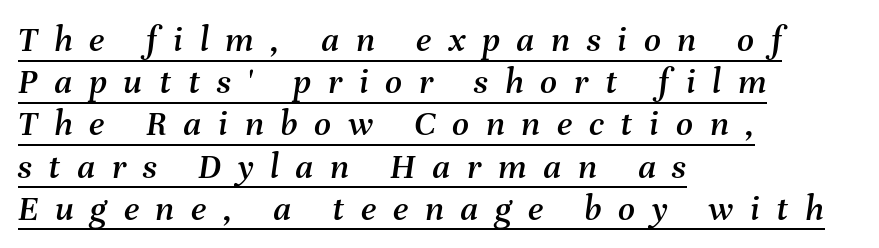
Has an underline been added? It has. The setting favours the left margin, as ordinary paragraphs usually do. The rendering uses natural spacing where letterforms have individual widths. The block of text is dense from top to bottom, with scant space between rows. Loose tracking; the words dissolve into strings of separated letters. Italic: yes, the glyphs are oblique.
